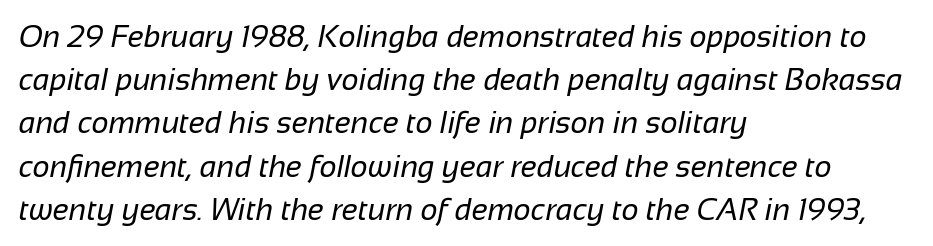
{"serif": "no", "bold": "no", "weight": "regular", "width": "normal", "stroke_contrast": "low", "x_height": "medium", "monospaced": "no", "underline": "no", "align": "left", "line_spacing": "normal", "line_spacing_ratio": 1.44, "letter_spacing": "normal", "letter_spacing_em": 0.0, "glyph_px": 30}
